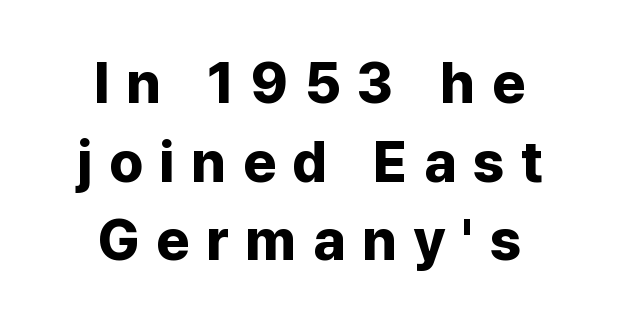
{"serif": "no", "italic": "no", "bold": "yes", "weight": "bold", "width": "normal", "stroke_contrast": "low", "x_height": "medium", "monospaced": "no", "underline": "no", "align": "center", "line_spacing": "normal", "line_spacing_ratio": 1.38, "letter_spacing": "wide", "letter_spacing_em": 0.29, "glyph_px": 57}
